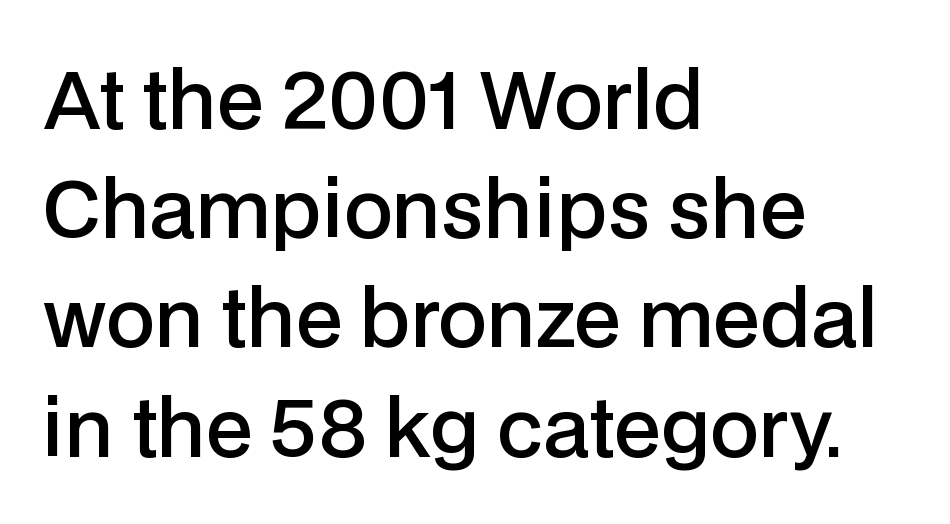
Q: Is the text bold? A: Semi-bold.
Q: Is the text italic (slanted)? A: No, it is upright.
Q: Is the typeface a serif or a sans-serif typeface? A: Sans-serif.
Q: Is the text underlined? A: No.
Q: How is the paragraph aligned? A: Left-aligned.
Q: Is the spacing between letters normal or unusually wide? A: Normal.
Q: Is the spacing between lines tight, normal or loose? A: Normal.
Q: Width (condensed, normal, or wide)? A: Normal.
Q: Stroke contrast? A: Low.
Q: x-height? A: Medium.
Q: Monospaced? A: No.
